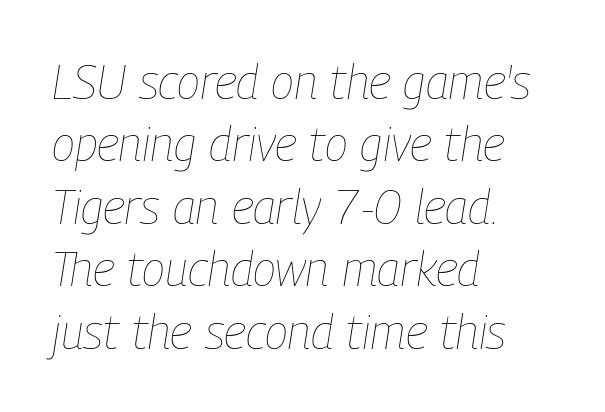
Q: Is the text bold? A: No.
Q: Is the text italic (slanted)? A: Yes, it leans right by about 9 degrees.
Q: Is the text underlined? A: No.
Q: How is the paragraph aligned? A: Left-aligned.
Q: Is the spacing between letters normal or unusually wide? A: Normal.
Q: Is the spacing between lines tight, normal or loose? A: Normal.
Q: Width (condensed, normal, or wide)? A: Condensed.
Q: Stroke contrast? A: Low.
Q: x-height? A: Medium.
Q: Monospaced? A: No.
